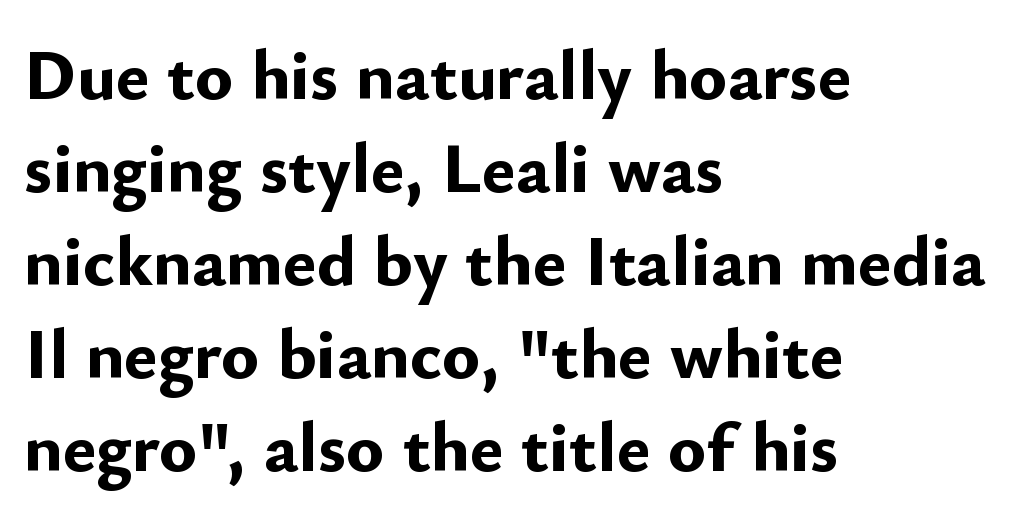
The image shows 71 px bold sans-serif type, upright; set left-aligned, normal line spacing (1.31x), normal letter spacing, not underlined; low stroke contrast and a small x-height.
